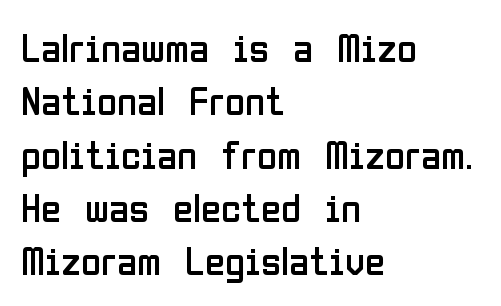
The image shows 41 px regular-weight, condensed sans-serif type, upright; set left-aligned, normal line spacing (1.3x), normal letter spacing, not underlined; low stroke contrast and a medium x-height.
